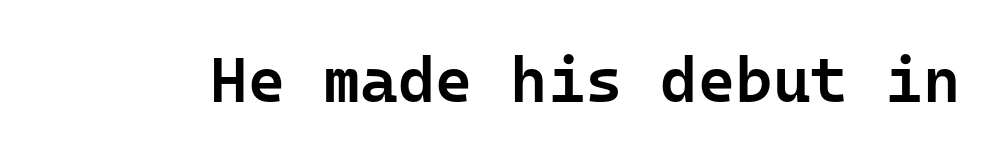
Q: Is the text bold? A: Semi-bold.
Q: Is the text italic (slanted)? A: No, it is upright.
Q: Is the typeface a serif or a sans-serif typeface? A: Sans-serif.
Q: Is the text underlined? A: No.
Q: Is the spacing between letters normal or unusually wide? A: Normal.
Q: Width (condensed, normal, or wide)? A: Normal.
Q: Stroke contrast? A: Low.
Q: x-height? A: Medium.
Q: Monospaced? A: Yes.
